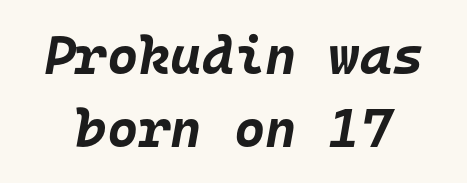
The face used here is monospaced, like something from a code editor. The letters are bold, with thick, heavy strokes. What stands out about the letter spacing? Nothing — it is the standard amount. The passage shown stacks its lines at a standard gap.
